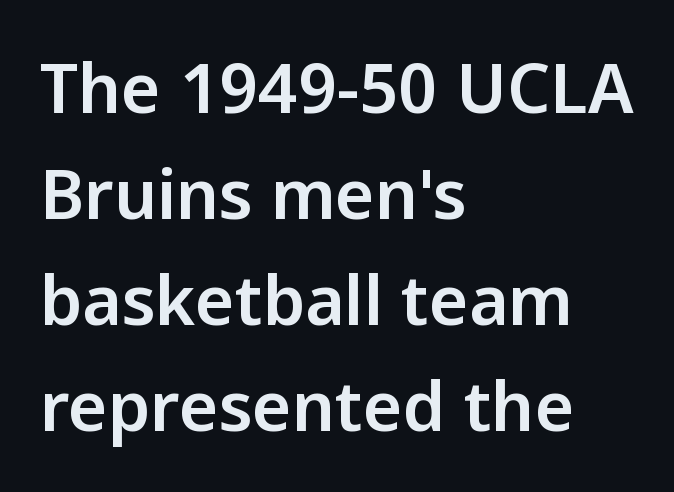
The image shows 68 px sans-serif type, upright; set left-aligned, normal line spacing (1.56x), normal letter spacing, not underlined; low stroke contrast and a medium x-height.
